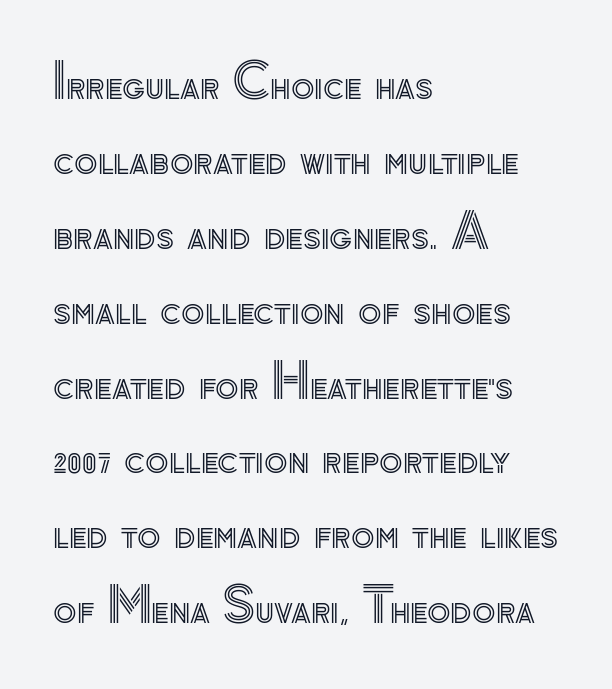
This sample is left-justified, so line endings fall wherever the words run out. Check under the words: just untouched page. Vertical strokes here are truly vertical. Character widths vary here, with narrow letters taking less room than wide ones. The type is set solid horizontally, with unmodified tracking. Reading down the column, the eye jumps a familiar distance to each next line.
